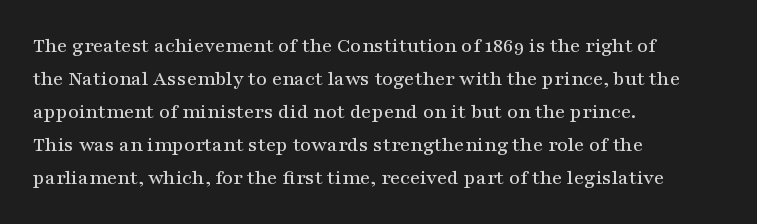
Do the letters lean? They stand straight. You could call the tracking neutral — neither tight nor loose. The passage shown is not underscored anywhere. The ragged edge is on the right, which tells us the setting is flush left. Students, observe: this is what conventionally led text looks like.
